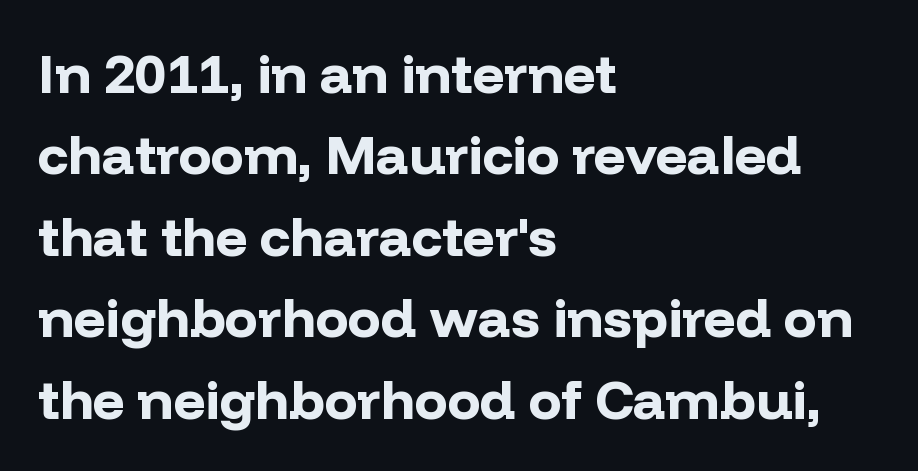
Q: Is the text bold? A: Yes.
Q: Is the text italic (slanted)? A: No, it is upright.
Q: Is the typeface a serif or a sans-serif typeface? A: Sans-serif.
Q: Is the text underlined? A: No.
Q: How is the paragraph aligned? A: Left-aligned.
Q: Is the spacing between letters normal or unusually wide? A: Normal.
Q: Is the spacing between lines tight, normal or loose? A: Normal.
Q: Width (condensed, normal, or wide)? A: Normal.
Q: Stroke contrast? A: Low.
Q: x-height? A: Medium.
Q: Monospaced? A: No.
